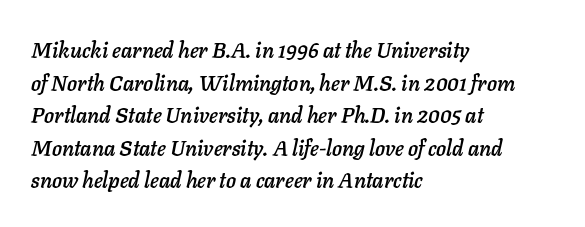
{"italic": "yes", "lean": "right", "slant_degrees": 11, "underline": "no", "align": "left", "line_spacing": "normal", "line_spacing_ratio": 1.55, "letter_spacing": "normal", "letter_spacing_em": 0.0, "glyph_px": 21}
